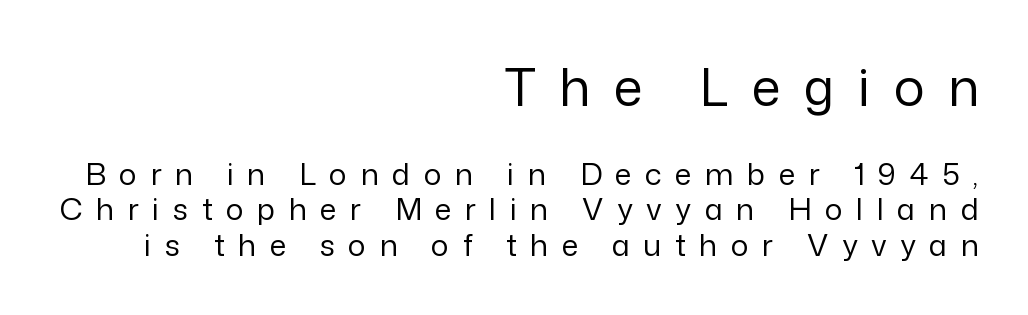
Q: Is the text bold? A: No.
Q: Is the text italic (slanted)? A: No, it is upright.
Q: Is the typeface a serif or a sans-serif typeface? A: Sans-serif.
Q: Is the text underlined? A: No.
Q: How is the paragraph aligned? A: Right-aligned.
Q: Is the spacing between letters normal or unusually wide? A: Unusually wide.
Q: Which block of text is set in a larger size, the first (top) or the second (bottom)? A: The first (top) one.
Q: Width (condensed, normal, or wide)? A: Normal.
Q: Stroke contrast? A: Low.
Q: x-height? A: Medium.
Q: Monospaced? A: No.
